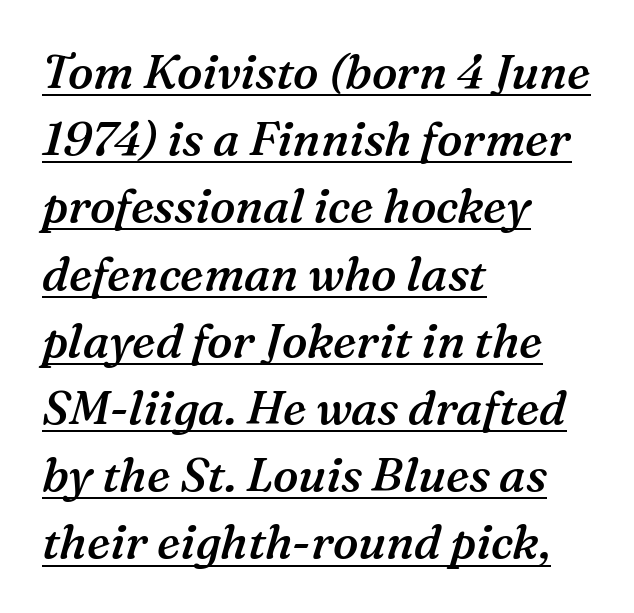
{"serif": "yes", "italic": "yes", "lean": "right", "slant_degrees": 16, "bold": "semi", "weight": "semibold", "width": "normal", "stroke_contrast": "medium", "x_height": "medium", "monospaced": "no", "underline": "yes", "align": "left", "line_spacing": "normal", "line_spacing_ratio": 1.43, "letter_spacing": "normal", "letter_spacing_em": 0.0, "glyph_px": 47}
